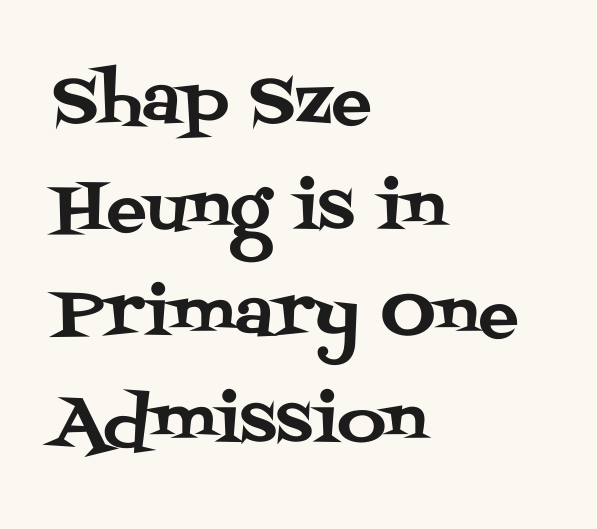
Q: Is the text italic (slanted)? A: No, it is upright.
Q: Is the typeface a serif or a sans-serif typeface? A: Serif.
Q: Is the text underlined? A: No.
Q: How is the paragraph aligned? A: Left-aligned.
Q: Is the spacing between letters normal or unusually wide? A: Normal.
Q: Is the spacing between lines tight, normal or loose? A: Normal.
Q: Width (condensed, normal, or wide)? A: Normal.
Q: Stroke contrast? A: Medium.
Q: x-height? A: Large.
Q: Monospaced? A: No.
